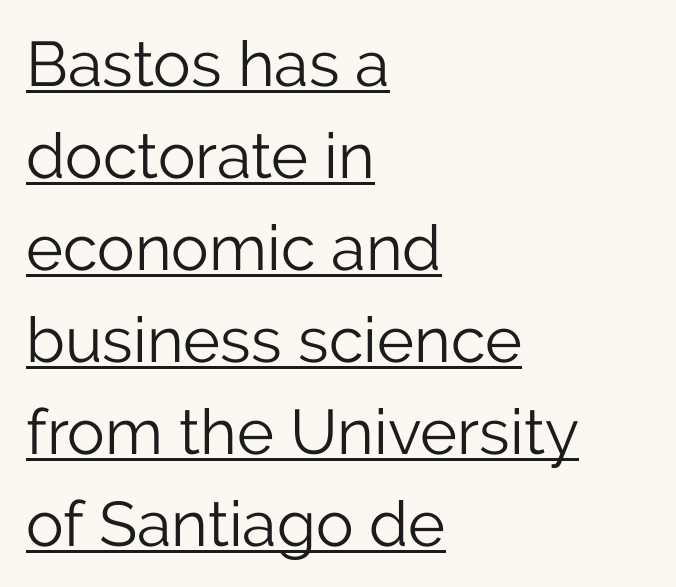
Stems here are at most as thick as an everyday book face. Does extra space separate the letters? No, they use regular spacing. Note: no serifs on the glyphs. Is this a fixed-width face? No — the glyphs have proportional, varying widths.
